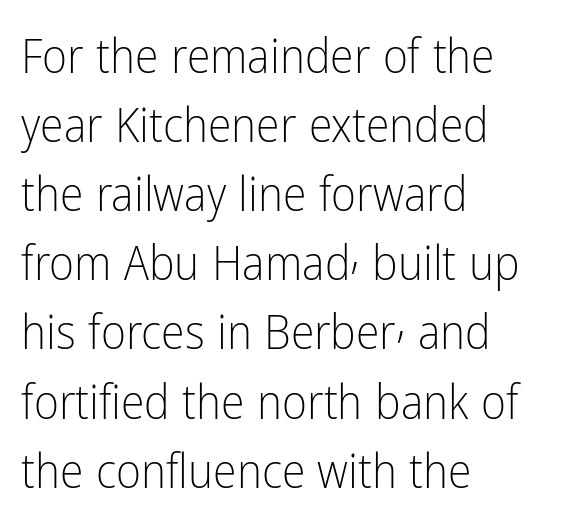
Q: Is the text bold? A: No.
Q: Is the text italic (slanted)? A: No, it is upright.
Q: Is the typeface a serif or a sans-serif typeface? A: Sans-serif.
Q: Is the text underlined? A: No.
Q: How is the paragraph aligned? A: Left-aligned.
Q: Is the spacing between letters normal or unusually wide? A: Normal.
Q: Is the spacing between lines tight, normal or loose? A: Normal.
Q: Width (condensed, normal, or wide)? A: Condensed.
Q: Stroke contrast? A: Low.
Q: x-height? A: Medium.
Q: Monospaced? A: No.
